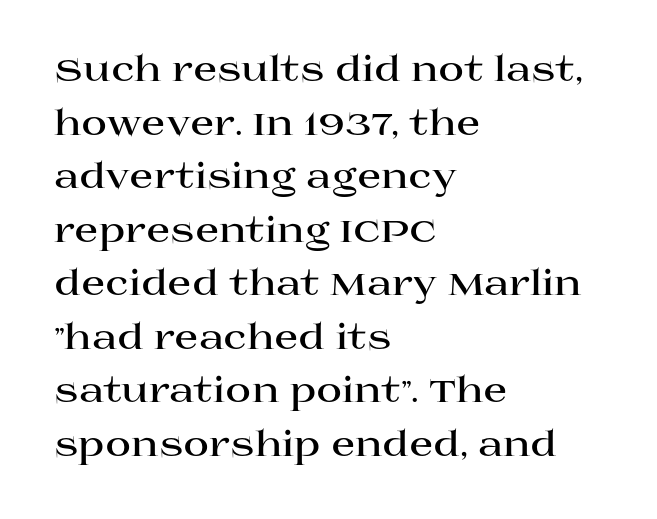
Clear beneath every line of the passage. Tall strokes in this sample are plumb rather than angled. Is this a fixed-width face? No — the glyphs have proportional, varying widths. Check where the strokes stop: tiny serifs finish them off.
